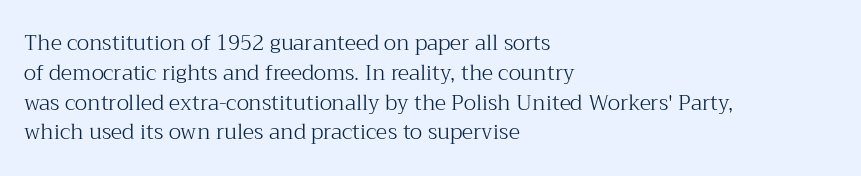
Q: Is the text bold? A: No.
Q: Is the text italic (slanted)? A: No, it is upright.
Q: Is the text underlined? A: No.
Q: How is the paragraph aligned? A: Left-aligned.
Q: Is the spacing between letters normal or unusually wide? A: Normal.
Q: Is the spacing between lines tight, normal or loose? A: Normal.
